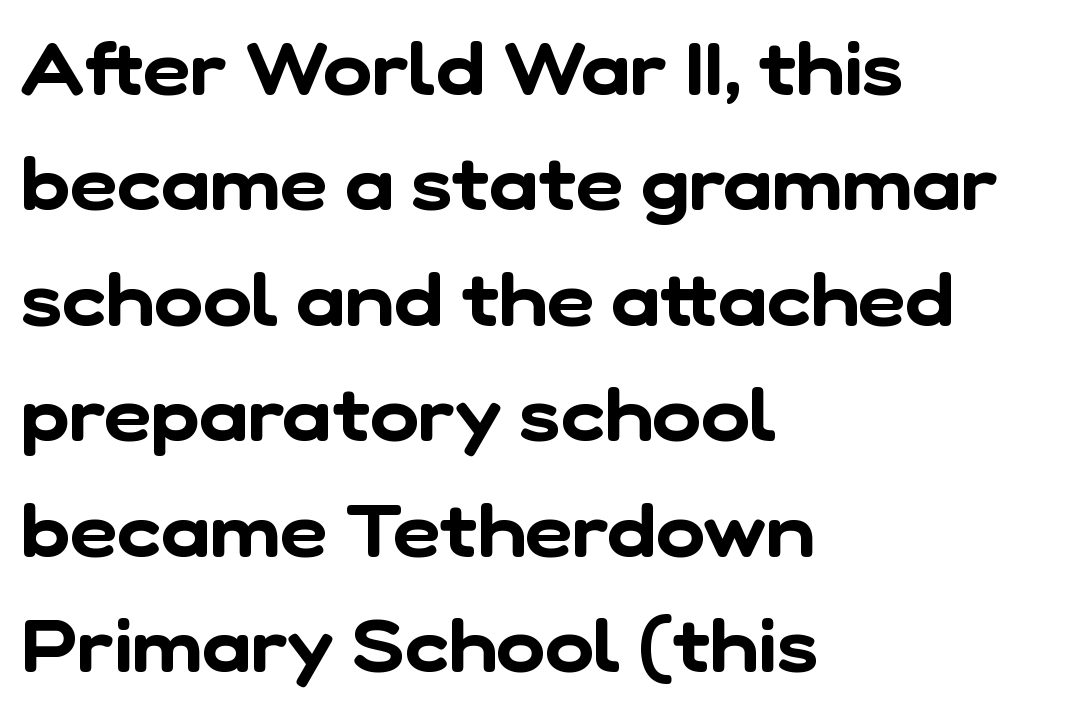
Q: Is the typeface a serif or a sans-serif typeface? A: Sans-serif.
Q: Is the text underlined? A: No.
Q: How is the paragraph aligned? A: Left-aligned.
Q: Is the spacing between letters normal or unusually wide? A: Normal.
Q: Is the spacing between lines tight, normal or loose? A: Normal.
Q: Width (condensed, normal, or wide)? A: Normal.
Q: Stroke contrast? A: Low.
Q: x-height? A: Medium.
Q: Monospaced? A: No.
